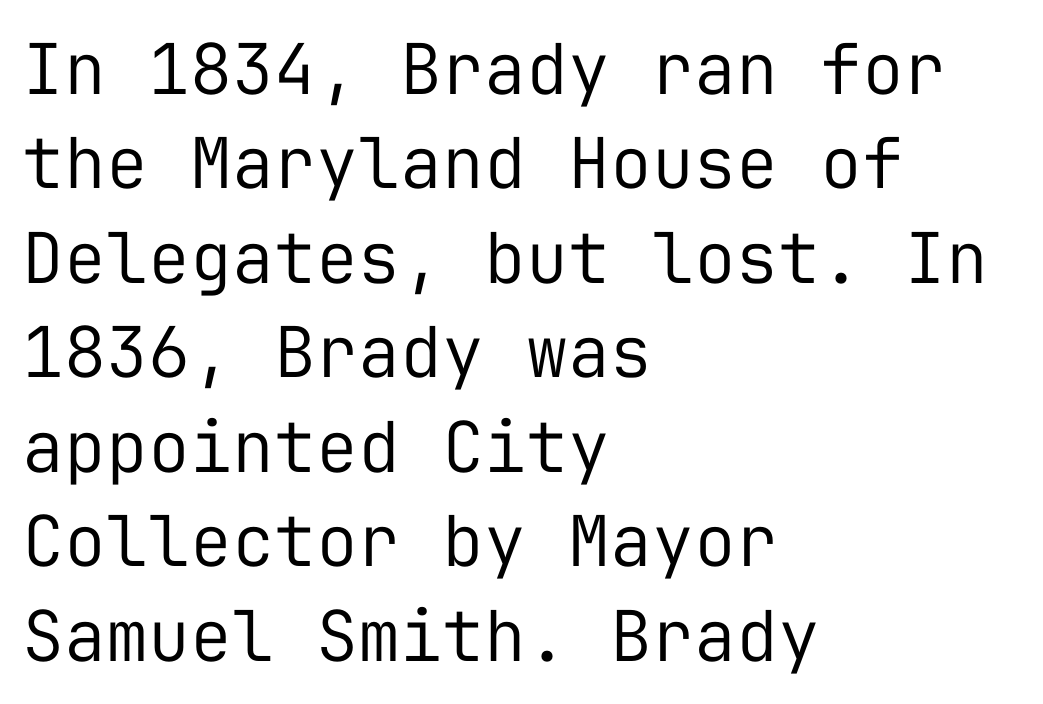
Unmarked baselines from the first word to the last. Does the lettering tilt? It doesn't — this is upright. If you drew a ruler down the left edge, every line would touch it. Regarding serifs, this sample does without them. There is no visible air inserted between adjacent glyphs.
